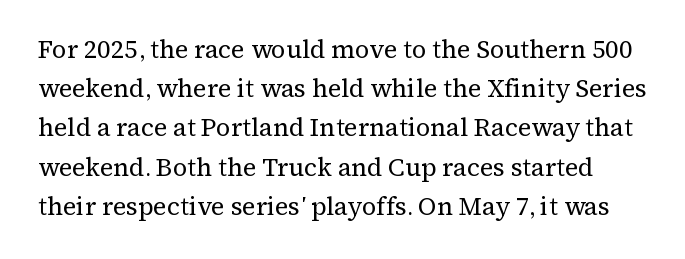
Q: Is the text bold? A: No.
Q: Is the text italic (slanted)? A: No, it is upright.
Q: Is the text underlined? A: No.
Q: Is the spacing between letters normal or unusually wide? A: Normal.
Q: Is the spacing between lines tight, normal or loose? A: Normal.
